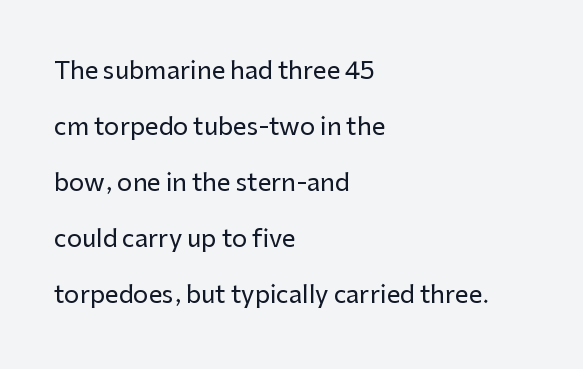
The passage shown stacks its lines with a broad gap. A roman cut, with each character standing at attention. What stands out about the letter spacing? Nothing — it is the standard amount. Reading down the block, your eye returns to a fixed left position each line. Clear beneath every line of the passage.
